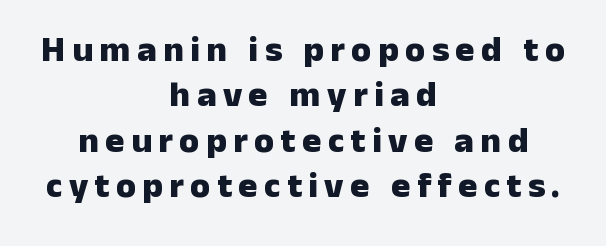
No feet cap the strokes, marking this as sans-serif type. Style check: upright. The glyphs are unaccompanied by any horizontal stroke below them. The paragraph has two soft edges and a firm central axis.
